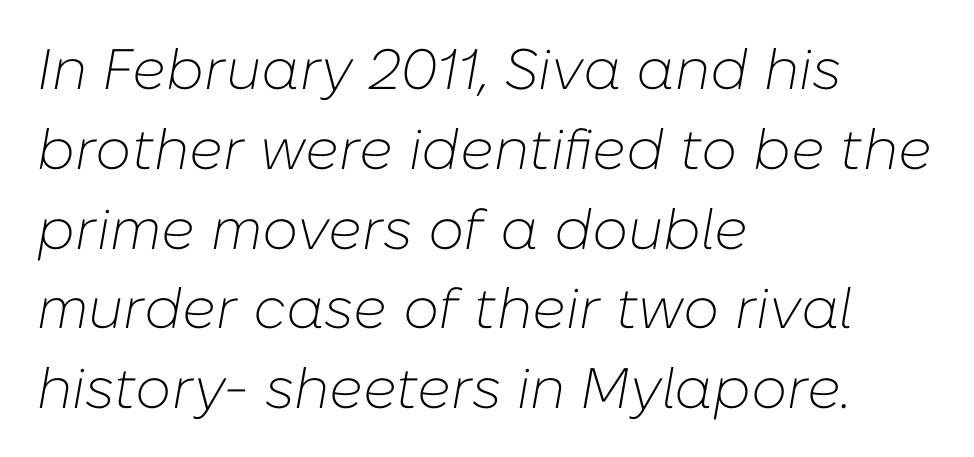
Line starts are locked; line ends wander. The foot of each line stays bare and open. Nothing heavy about these letters — not bold at all. Vertical spacing — default. These lines are rendered in a variable-pitch font. The face used here has a pronounced slope to its letters.
